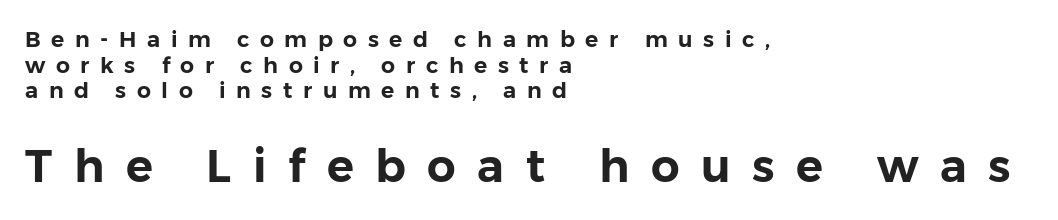
The image shows 45 px sans-serif type, upright; set left-aligned, line spacing 1.17x, unusually wide letter spacing (+0.48 em), not underlined; the second (bottom) block is 2.05x larger; low stroke contrast and a medium x-height.
